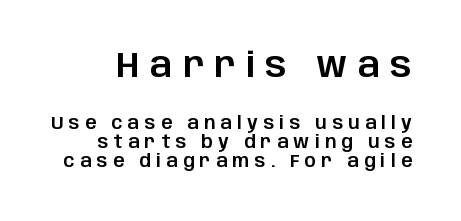
Q: Is the text italic (slanted)? A: No, it is upright.
Q: Is the typeface a serif or a sans-serif typeface? A: Sans-serif.
Q: Is the text underlined? A: No.
Q: Is the spacing between letters normal or unusually wide? A: Unusually wide.
Q: Is the spacing between lines tight, normal or loose? A: Tight.
Q: Which block of text is set in a larger size, the first (top) or the second (bottom)? A: The first (top) one.
Q: Width (condensed, normal, or wide)? A: Normal.
Q: Stroke contrast? A: Low.
Q: x-height? A: Large.
Q: Monospaced? A: No.
